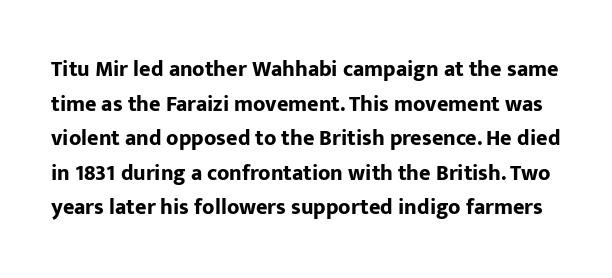
The image shows 22 px bold type, upright; set normal line spacing (1.57x), normal letter spacing, not underlined.
